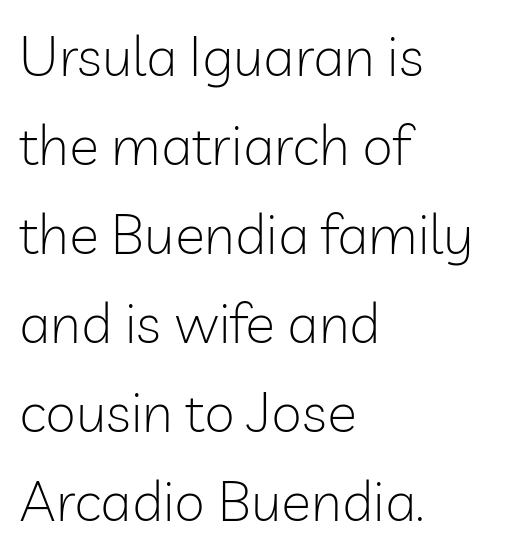
Quick note: interline space is typical. Stems and bowls with no extra thickness — not bold. What kind of face is this? One without serifs — a sans. Glyph-to-glyph distance matches everyday printed text. Horizontally, the lines are justified to the leading edge only. The zone under the glyphs is completely vacant.
